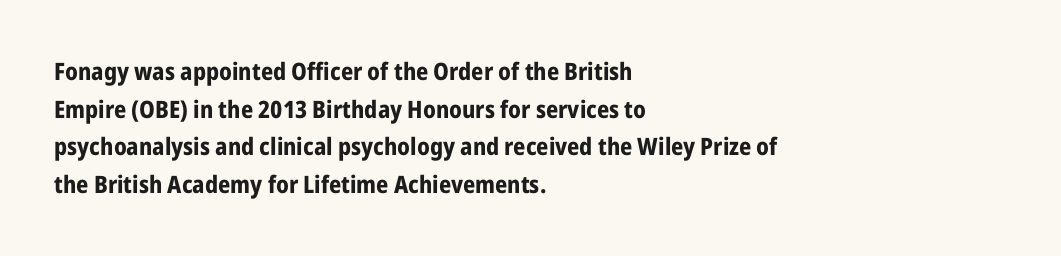
The image shows 24 px bold type, upright; set left-aligned, normal line spacing (1.57x), normal letter spacing, not underlined.
